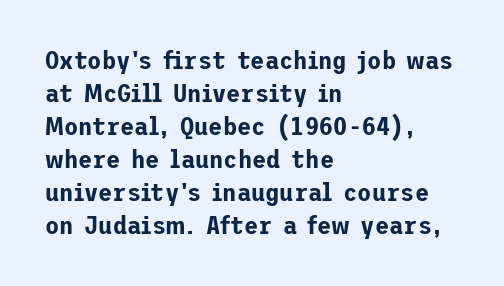
Q: Is the text italic (slanted)? A: No, it is upright.
Q: Is the text underlined? A: No.
Q: How is the paragraph aligned? A: Left-aligned.
Q: Is the spacing between letters normal or unusually wide? A: Normal.
Q: Is the spacing between lines tight, normal or loose? A: Normal.
